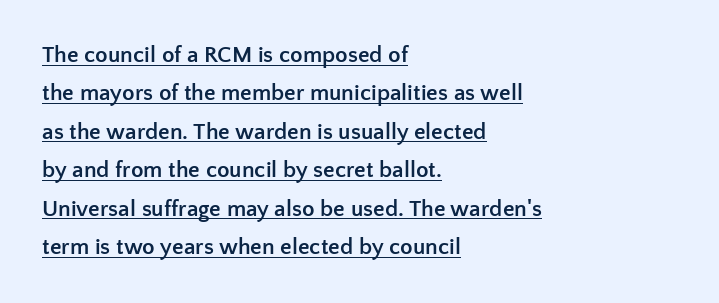
The image shows 23 px bold type, upright; set left-aligned, normal line spacing (1.67x), normal letter spacing, underlined.
